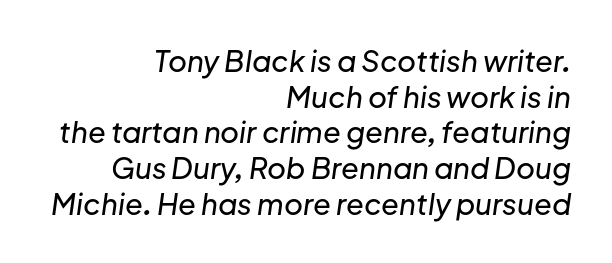
{"italic": "yes", "lean": "right", "slant_degrees": 8, "width": "normal", "stroke_contrast": "low", "x_height": "medium", "monospaced": "no", "underline": "no", "align": "right", "line_spacing_ratio": 1.23, "letter_spacing": "normal", "letter_spacing_em": 0.0, "glyph_px": 29}
